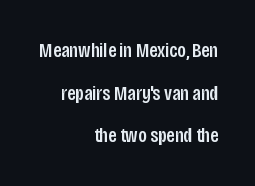
The image shows 21 px text type, upright; set right-aligned, loose line spacing (2.03x), normal letter spacing, not underlined.
